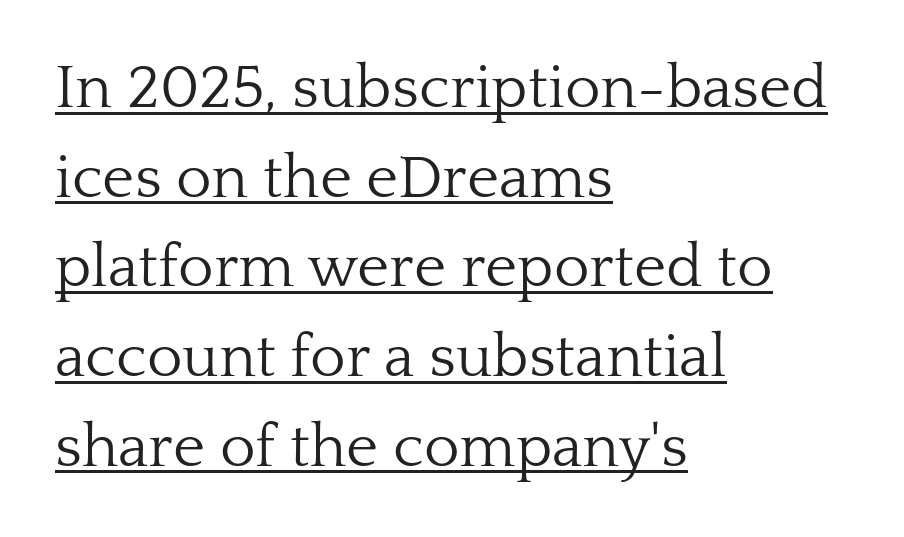
{"serif": "yes", "italic": "no", "bold": "no", "weight": "light", "width": "normal", "stroke_contrast": "low", "x_height": "medium", "monospaced": "no", "underline": "yes", "align": "left", "line_spacing": "normal", "line_spacing_ratio": 1.47, "letter_spacing": "normal", "letter_spacing_em": 0.0, "glyph_px": 61}
